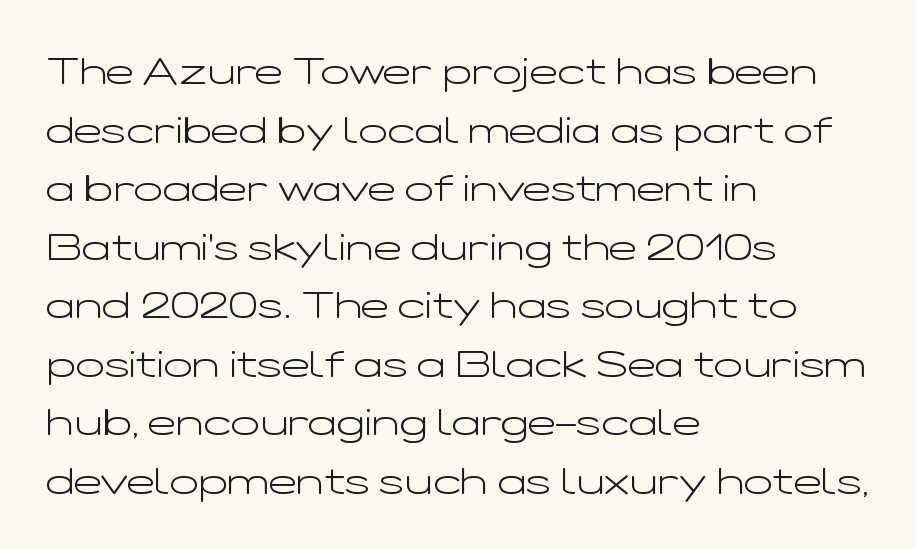
{"serif": "no", "italic": "no", "bold": "no", "weight": "light", "width": "wide", "stroke_contrast": "low", "x_height": "medium", "monospaced": "no", "underline": "no", "align": "left", "line_spacing": "normal", "line_spacing_ratio": 1.54, "letter_spacing": "normal", "letter_spacing_em": 0.0, "glyph_px": 38}
